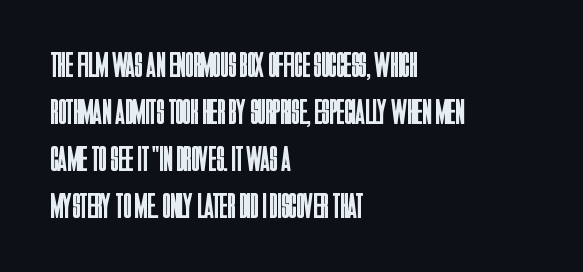
The image shows 36 px regular-weight, condensed sans-serif type, upright; set left-aligned, normal line spacing (1.31x), normal letter spacing, not underlined; low stroke contrast and a large x-height.
